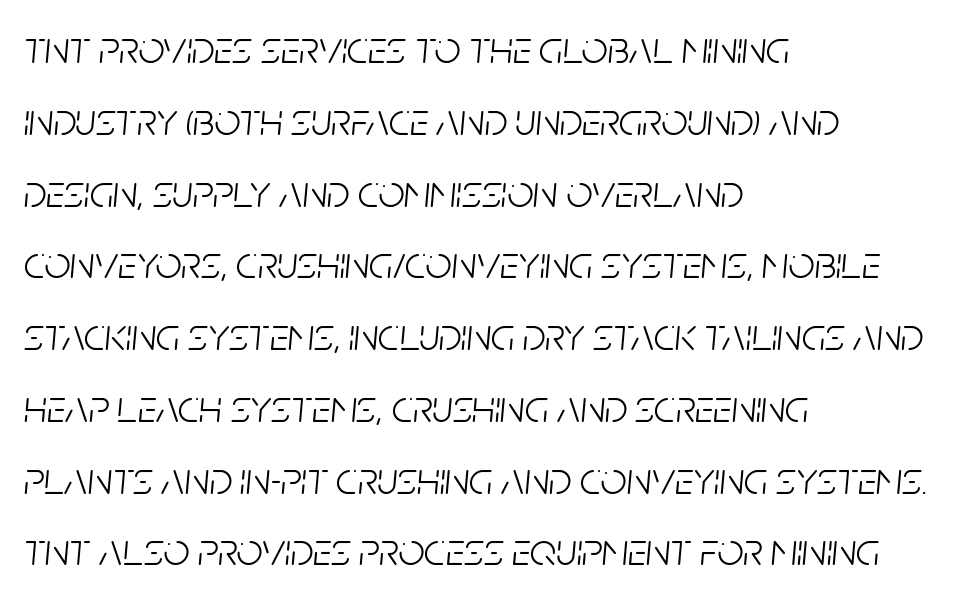
{"italic": "yes", "lean": "right", "slant_degrees": 5, "bold": "no", "weight": "light", "width": "condensed", "stroke_contrast": "low", "x_height": "large", "monospaced": "no", "underline": "no", "align": "left", "line_spacing": "normal", "line_spacing_ratio": 1.56, "letter_spacing": "normal", "letter_spacing_em": 0.0, "glyph_px": 46}
